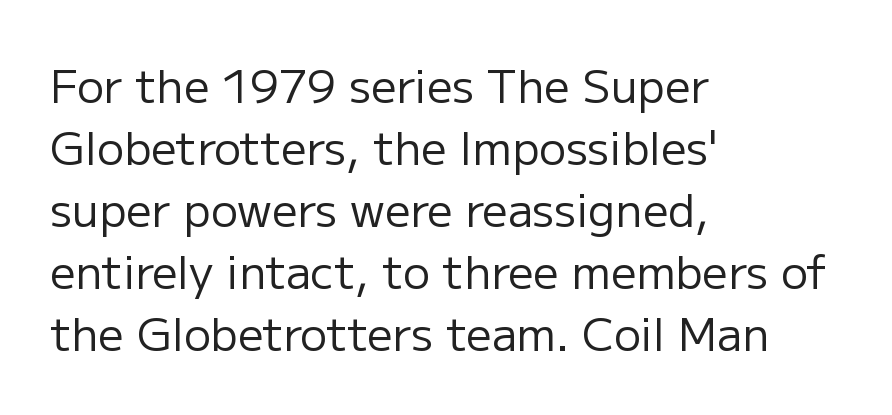
{"serif": "no", "italic": "no", "bold": "no", "weight": "regular", "width": "normal", "stroke_contrast": "low", "x_height": "medium", "monospaced": "no", "underline": "no", "align": "left", "line_spacing": "normal", "line_spacing_ratio": 1.38, "letter_spacing": "normal", "letter_spacing_em": 0.0, "glyph_px": 45}
